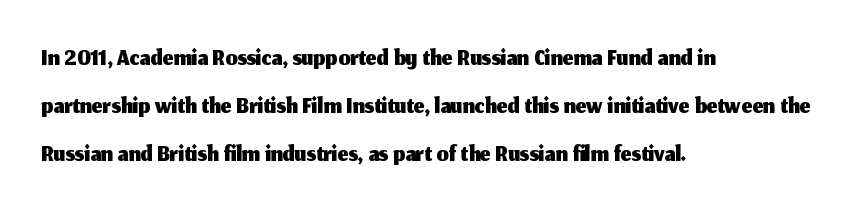
{"serif": "no", "italic": "no", "width": "normal", "stroke_contrast": "medium", "x_height": "medium", "monospaced": "no", "underline": "no", "align": "left", "line_spacing": "normal", "line_spacing_ratio": 1.26, "letter_spacing": "normal", "letter_spacing_em": 0.0, "glyph_px": 38}
